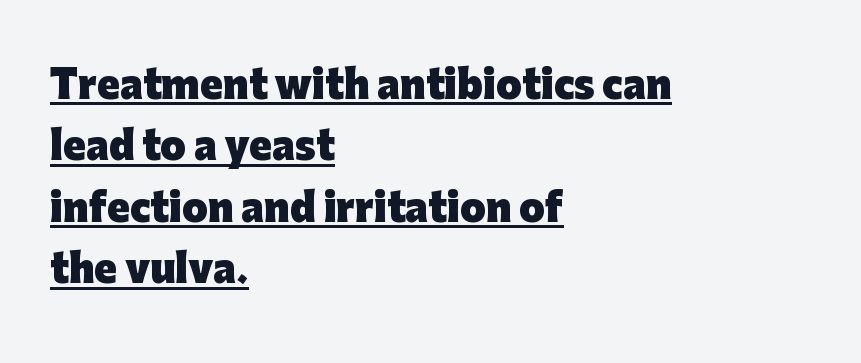
The image shows 37 px heavy sans-serif type, upright; set left-aligned, normal line spacing (1.66x), normal letter spacing, underlined; low stroke contrast and a medium x-height.
